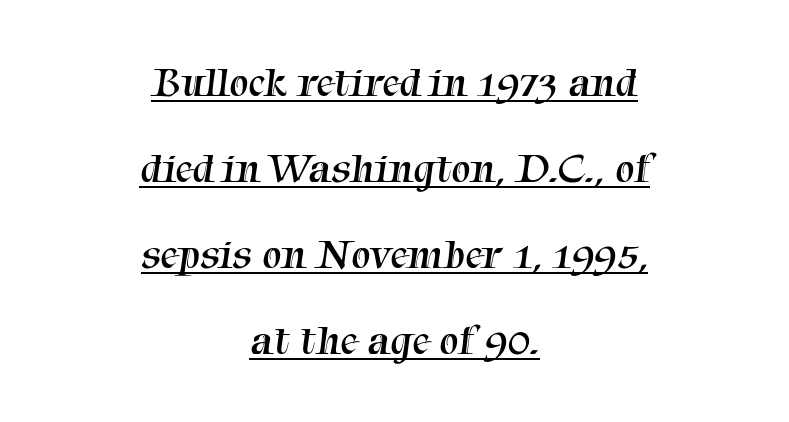
Q: Is the text bold? A: No.
Q: Is the typeface a serif or a sans-serif typeface? A: Serif.
Q: Is the text underlined? A: Yes.
Q: How is the paragraph aligned? A: Centered.
Q: Is the spacing between letters normal or unusually wide? A: Normal.
Q: Is the spacing between lines tight, normal or loose? A: Loose.
Q: Width (condensed, normal, or wide)? A: Normal.
Q: Stroke contrast? A: Medium.
Q: x-height? A: Medium.
Q: Monospaced? A: No.
